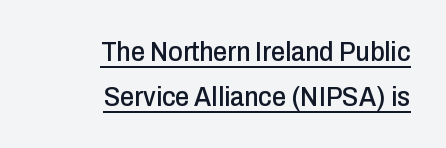
The image shows 28 px condensed sans-serif type, upright; set right-aligned, normal line spacing (1.6x), normal letter spacing, underlined; low stroke contrast and a medium x-height.
